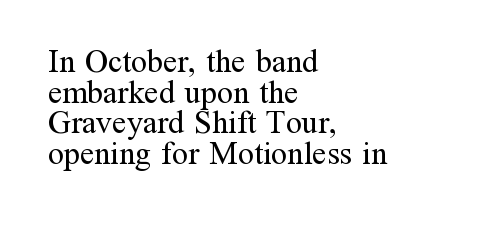
Caption: face not bold, strokes unweighted. Line beginnings align vertically; line endings do not. The passage shown is typed in a proportional face where columns would drift. The string is rendered with underlining switched off.
